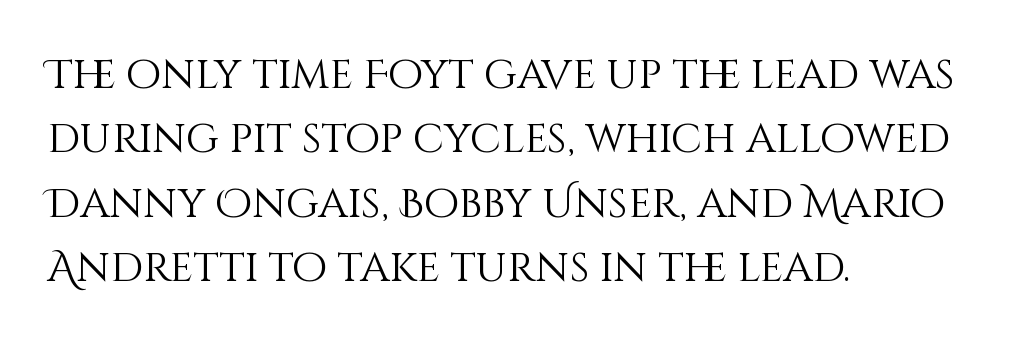
Q: Is the text bold? A: No.
Q: Is the text italic (slanted)? A: No, it is upright.
Q: Is the text underlined? A: No.
Q: How is the paragraph aligned? A: Left-aligned.
Q: Is the spacing between letters normal or unusually wide? A: Normal.
Q: Is the spacing between lines tight, normal or loose? A: Normal.
Q: Width (condensed, normal, or wide)? A: Normal.
Q: Stroke contrast? A: Medium.
Q: x-height? A: Large.
Q: Monospaced? A: No.
